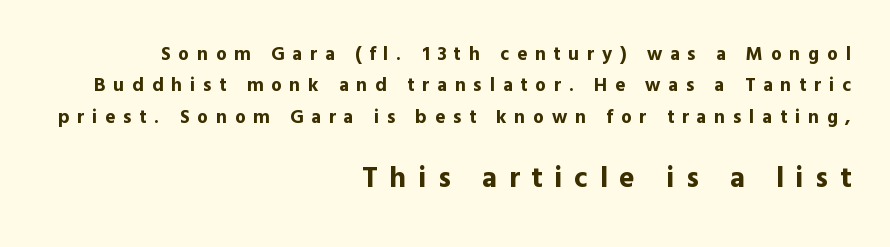
{"serif": "no", "italic": "no", "bold": "yes", "weight": "bold", "width": "normal", "x_height": "medium", "monospaced": "no", "underline": "no", "align": "right", "line_spacing": "normal", "line_spacing_ratio": 1.65, "letter_spacing": "wide", "letter_spacing_em": 0.41, "larger_block": "second", "size_ratio": 1.53, "glyph_px": 29}
